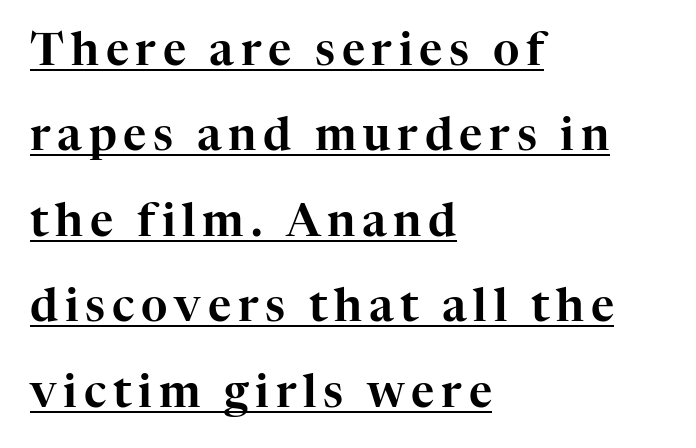
{"serif": "yes", "italic": "no", "width": "normal", "stroke_contrast": "high", "x_height": "medium", "monospaced": "no", "underline": "yes", "align": "left", "line_spacing": "loose", "line_spacing_ratio": 1.9, "glyph_px": 45}
